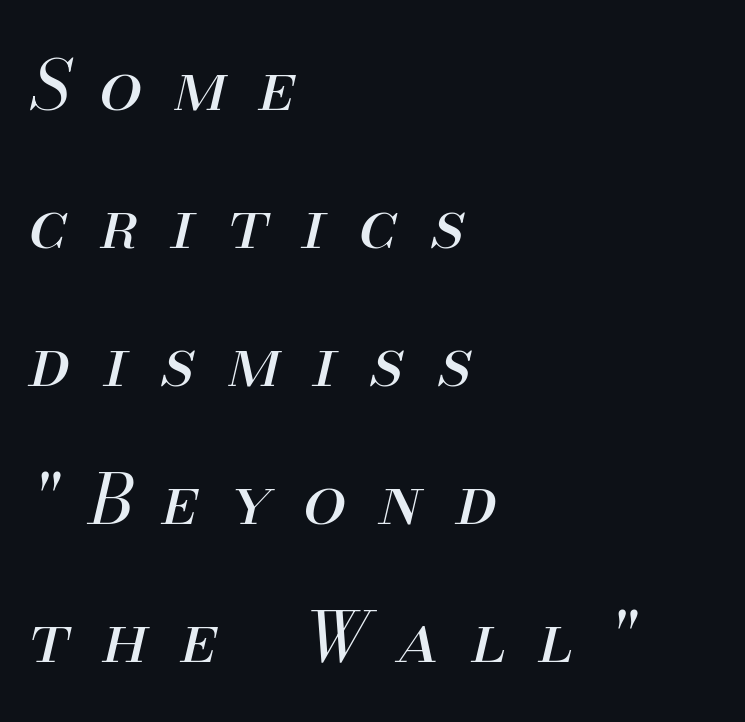
{"italic": "yes", "lean": "right", "slant_degrees": 13, "bold": "no", "weight": "regular", "width": "normal", "stroke_contrast": "medium", "x_height": "small", "monospaced": "no", "underline": "no", "align": "left", "line_spacing": "loose", "line_spacing_ratio": 2.0, "letter_spacing": "wide", "letter_spacing_em": 0.47, "glyph_px": 69}
